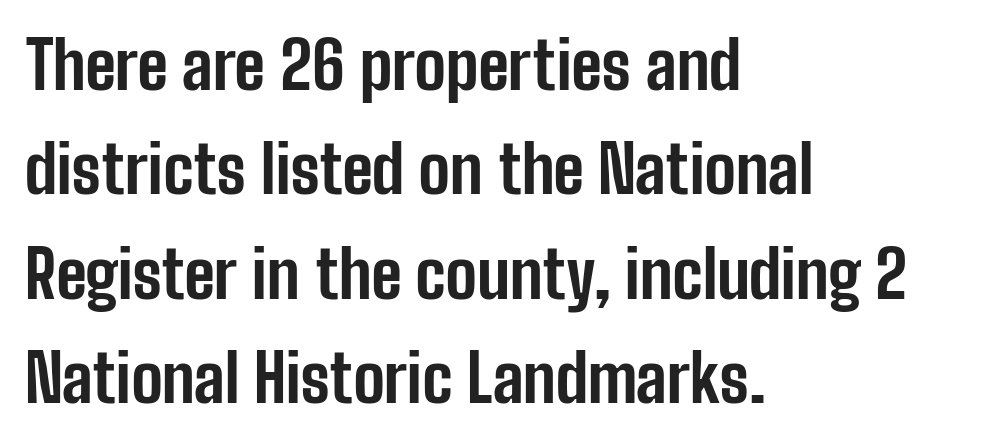
{"serif": "no", "italic": "no", "bold": "yes", "weight": "bold", "width": "condensed", "stroke_contrast": "low", "x_height": "medium", "monospaced": "no", "underline": "no", "align": "left", "line_spacing": "normal", "line_spacing_ratio": 1.58, "letter_spacing": "normal", "letter_spacing_em": 0.0, "glyph_px": 66}
